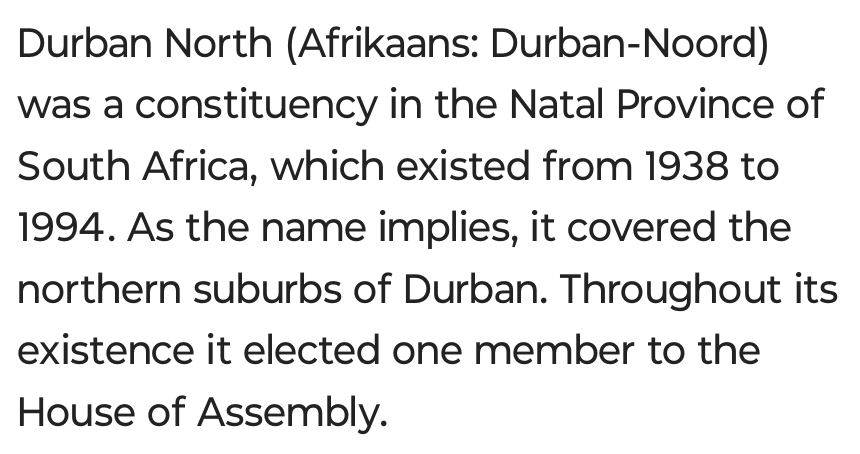
Here the designer chose a conventional face with non-uniform glyph widths. Nope, no serifs anywhere on these letters. The string is rendered with underlining switched off. The letters look calm and open, with moderate or lighter stems.
